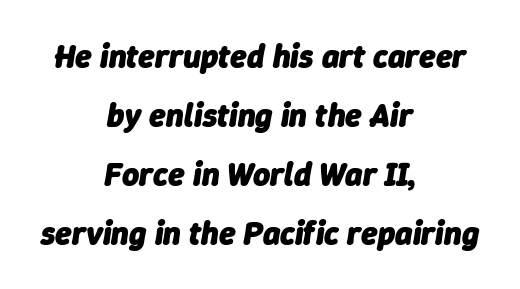
The image shows 33 px heavy type, italic (leaning right); set centered, line spacing 1.79x, normal letter spacing, not underlined; low stroke contrast and a medium x-height.
